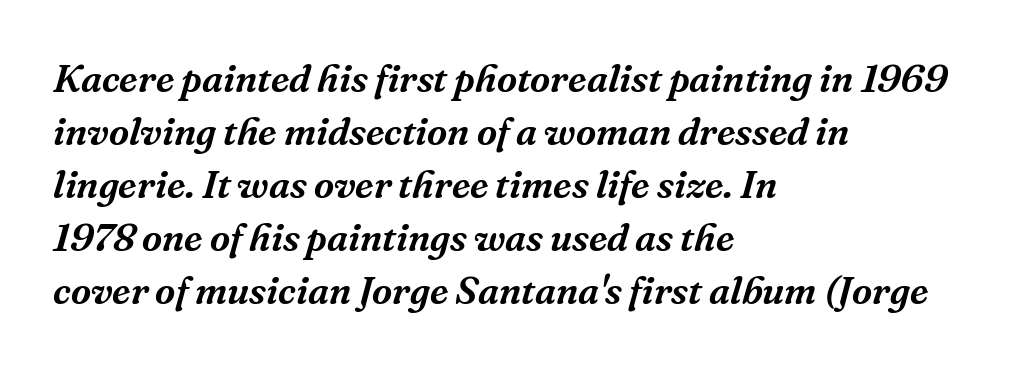
The image shows 39 px serif type, italic (leaning right); set left-aligned, normal line spacing (1.36x), normal letter spacing, not underlined; medium stroke contrast and a medium x-height.
